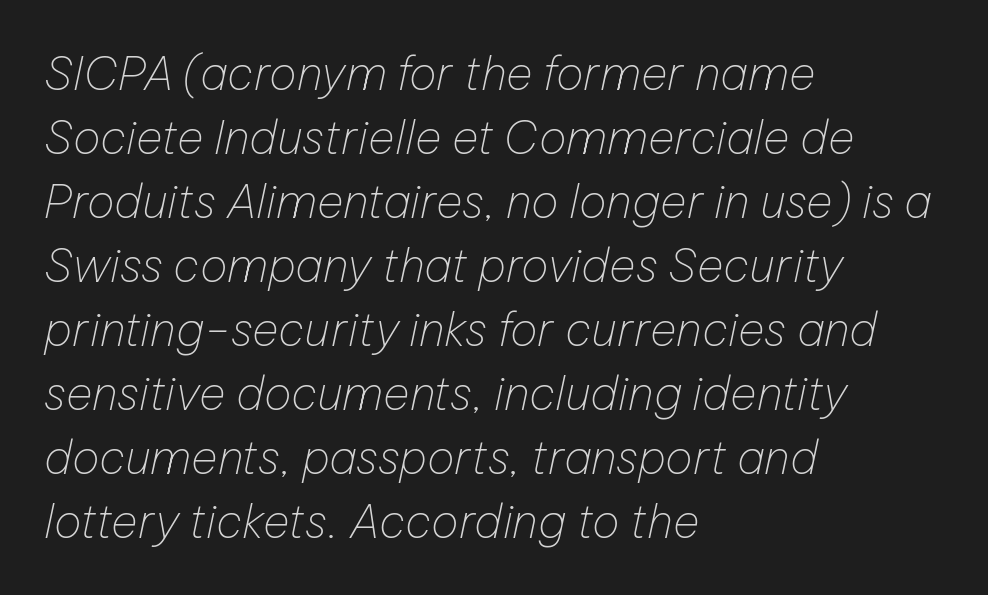
The image shows 46 px thin type, italic (leaning right); set left-aligned, normal line spacing (1.39x), normal letter spacing, not underlined; low stroke contrast and a medium x-height.
